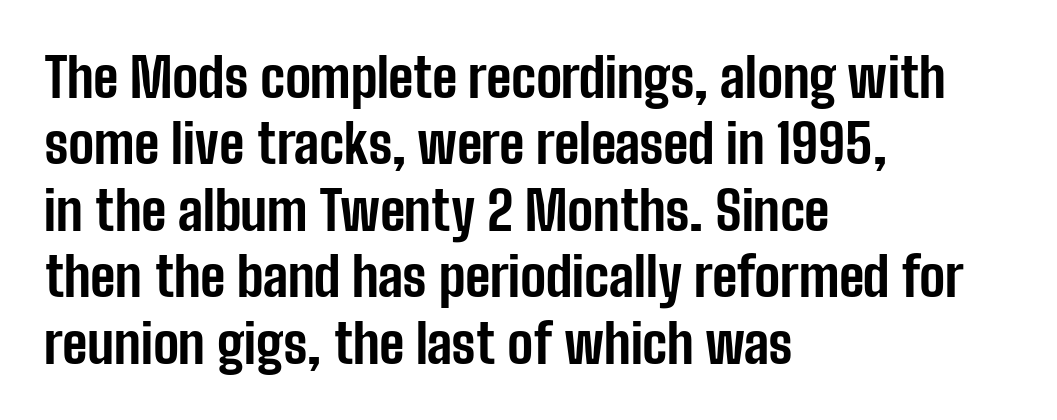
The typesetting leans heavy: a genuine bold. Default kerning and tracking; the words read as compact shapes. Italic? Not at all — the glyphs are vertical. Quick note: underline off. The font family rendered here belongs to the sans-serif group.
